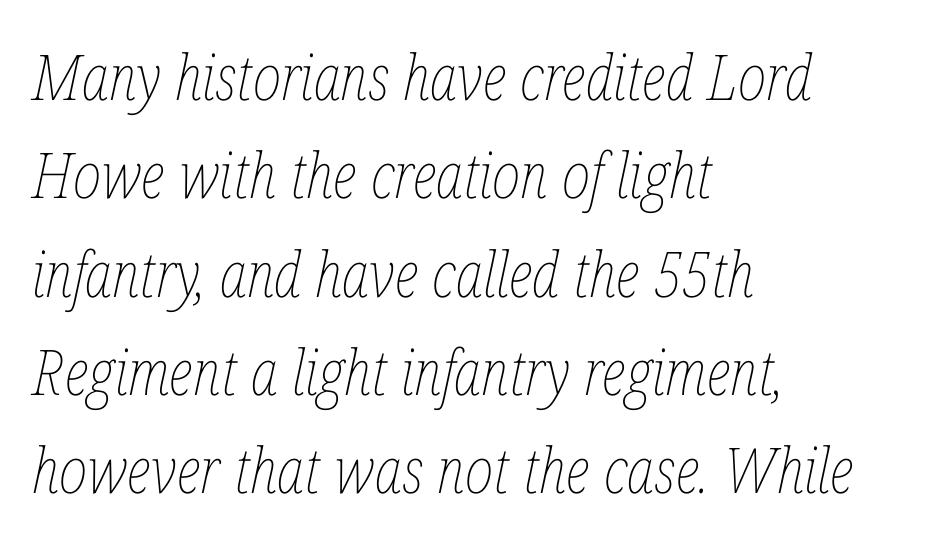
Q: Is the text bold? A: No.
Q: Is the text italic (slanted)? A: Yes, it leans right by about 12 degrees.
Q: Is the text underlined? A: No.
Q: How is the paragraph aligned? A: Left-aligned.
Q: Is the spacing between letters normal or unusually wide? A: Normal.
Q: Is the spacing between lines tight, normal or loose? A: Normal.
Q: Width (condensed, normal, or wide)? A: Condensed.
Q: Stroke contrast? A: Low.
Q: x-height? A: Medium.
Q: Monospaced? A: No.
